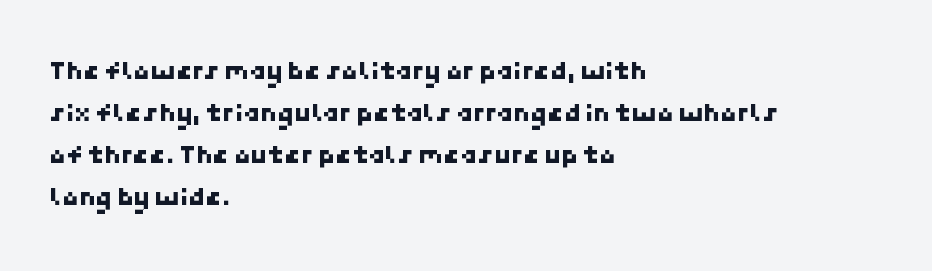
Q: Is the text underlined? A: No.
Q: How is the paragraph aligned? A: Left-aligned.
Q: Is the spacing between letters normal or unusually wide? A: Normal.
Q: Is the spacing between lines tight, normal or loose? A: Normal.
